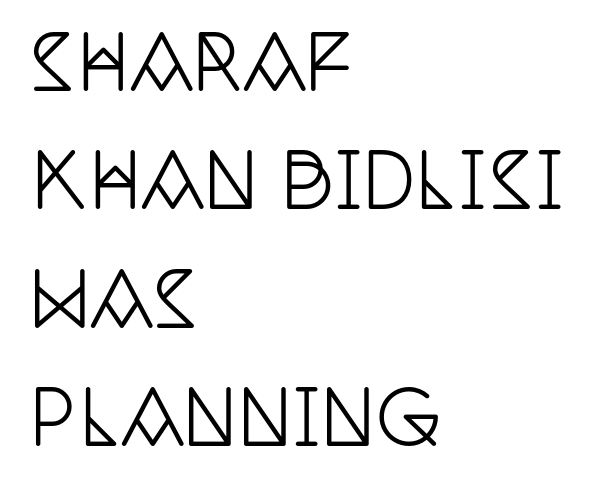
The glyphs are unaccompanied by any horizontal stroke below them. Are there feet on the stems? There are — it's a serif. Normally led — the rows are evenly, conventionally spaced. A typesetter would call this proportional, since set widths differ per character. Teacher's note: observe the even left margin — that is flush-left alignment. Nothing unusual about the tracking: characters are spaced as the font intends.
